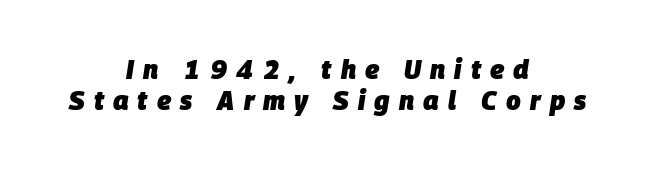
Q: Is the text bold? A: Yes.
Q: Is the text italic (slanted)? A: Yes, it leans right by about 9 degrees.
Q: Is the text underlined? A: No.
Q: How is the paragraph aligned? A: Centered.
Q: Is the spacing between letters normal or unusually wide? A: Unusually wide.
